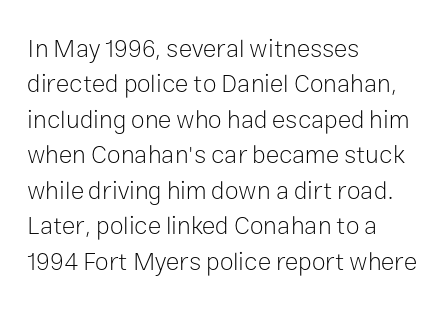
Q: Is the text bold? A: No.
Q: Is the text italic (slanted)? A: No, it is upright.
Q: Is the text underlined? A: No.
Q: How is the paragraph aligned? A: Left-aligned.
Q: Is the spacing between letters normal or unusually wide? A: Normal.
Q: Is the spacing between lines tight, normal or loose? A: Normal.
